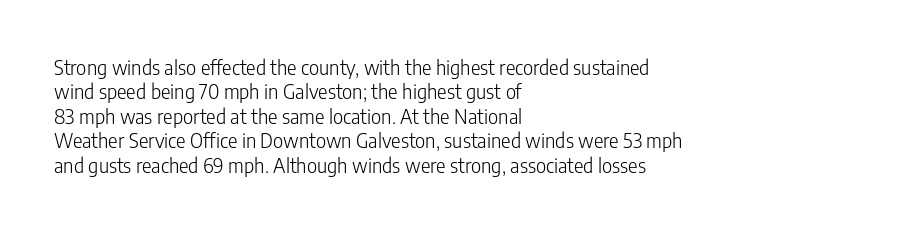
The image shows 20 px text type, upright; set left-aligned, line spacing 1.22x, normal letter spacing, not underlined.
